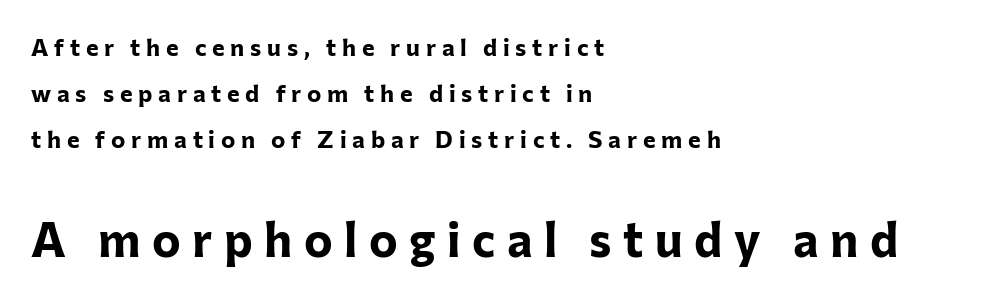
{"serif": "no", "italic": "no", "bold": "yes", "weight": "bold", "width": "normal", "stroke_contrast": "low", "x_height": "medium", "monospaced": "no", "underline": "no", "align": "left", "line_spacing": "loose", "line_spacing_ratio": 1.92, "letter_spacing": "wide", "letter_spacing_em": 0.24, "larger_block": "second", "size_ratio": 2.0, "glyph_px": 48}
